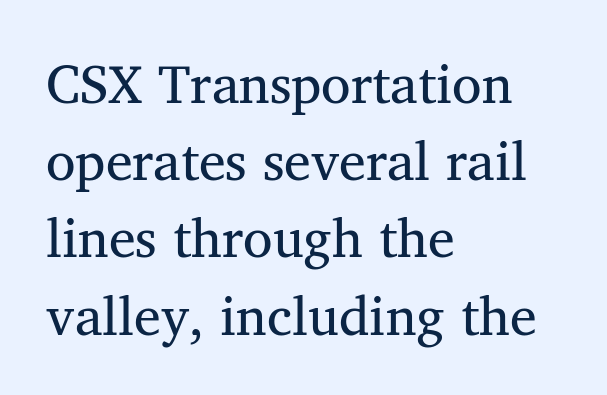
Q: Is the text bold? A: No.
Q: Is the text italic (slanted)? A: No, it is upright.
Q: Is the typeface a serif or a sans-serif typeface? A: Serif.
Q: Is the text underlined? A: No.
Q: How is the paragraph aligned? A: Left-aligned.
Q: Is the spacing between letters normal or unusually wide? A: Normal.
Q: Is the spacing between lines tight, normal or loose? A: Normal.
Q: Width (condensed, normal, or wide)? A: Normal.
Q: Stroke contrast? A: Medium.
Q: x-height? A: Medium.
Q: Monospaced? A: No.
